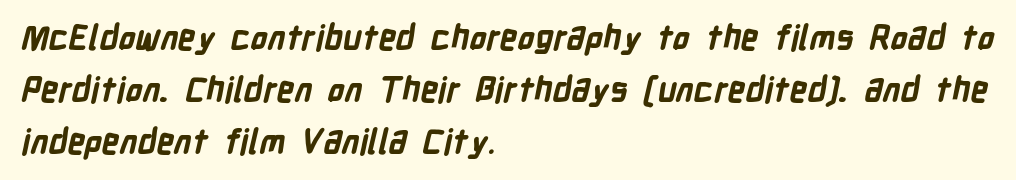
{"serif": "no", "bold": "yes", "weight": "bold", "width": "condensed", "stroke_contrast": "low", "x_height": "medium", "monospaced": "no", "underline": "no", "align": "left", "line_spacing": "normal", "line_spacing_ratio": 1.53, "letter_spacing": "normal", "letter_spacing_em": 0.0, "glyph_px": 34}
